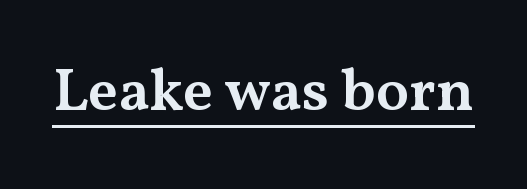
Q: Is the text bold? A: Semi-bold.
Q: Is the text italic (slanted)? A: No, it is upright.
Q: Is the typeface a serif or a sans-serif typeface? A: Serif.
Q: Is the text underlined? A: Yes.
Q: Is the spacing between letters normal or unusually wide? A: Normal.
Q: Width (condensed, normal, or wide)? A: Wide.
Q: Stroke contrast? A: Medium.
Q: x-height? A: Medium.
Q: Monospaced? A: No.
